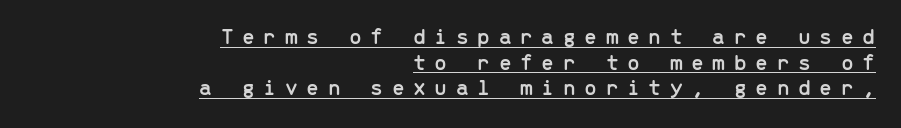
The image shows 23 px text type, upright; set right-aligned, tight line spacing (1.11x), unusually wide letter spacing (+0.37 em), underlined.
